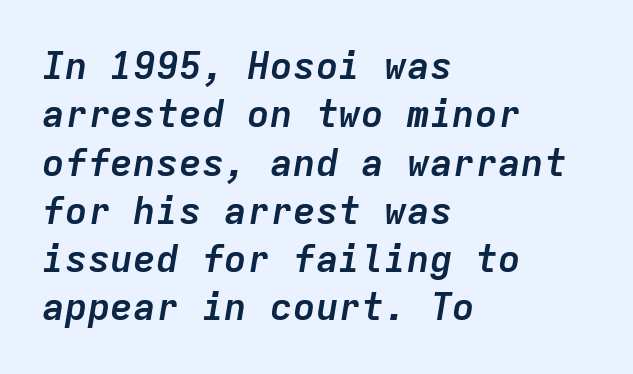
The image shows 38 px semibold type, italic (leaning right), monospaced; set left-aligned, normal line spacing (1.27x), normal letter spacing, not underlined; low stroke contrast and a medium x-height.
